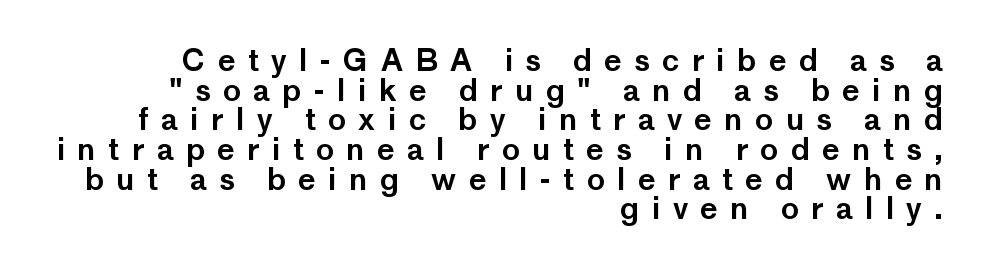
The image shows 30 px sans-serif type, upright; set right-aligned, tight line spacing (0.99x), unusually wide letter spacing (+0.41 em), not underlined; low stroke contrast and a medium x-height.
